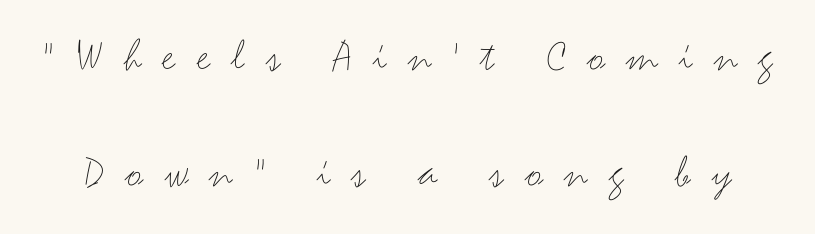
{"serif": "no", "bold": "no", "weight": "thin", "width": "wide", "stroke_contrast": "medium", "x_height": "small", "monospaced": "no", "underline": "no", "line_spacing": "loose", "line_spacing_ratio": 2.46, "letter_spacing": "wide", "letter_spacing_em": 0.45, "glyph_px": 47}
